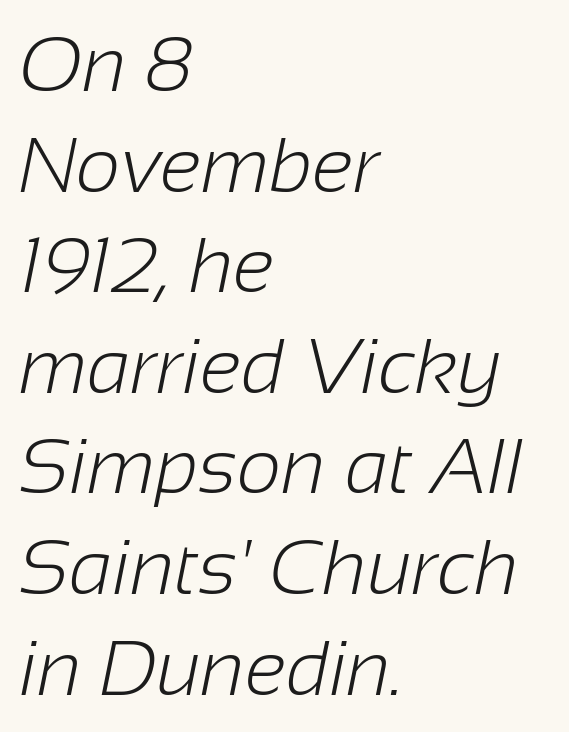
{"serif": "no", "bold": "no", "weight": "light", "width": "normal", "stroke_contrast": "low", "x_height": "medium", "monospaced": "no", "underline": "no", "align": "left", "line_spacing": "normal", "line_spacing_ratio": 1.29, "letter_spacing": "normal", "letter_spacing_em": 0.0, "glyph_px": 78}
